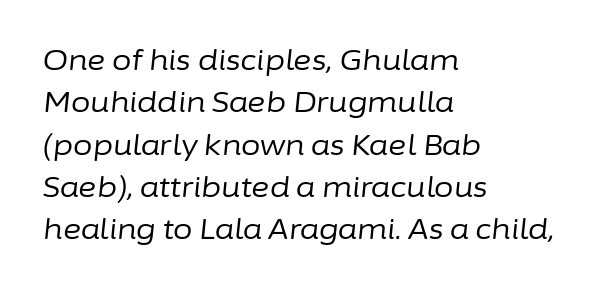
Teacher's note: observe the even left margin — that is flush-left alignment. Weight: not bold — regular or lighter. Nothing unusual about the tracking: characters are spaced as the font intends. Designer's note — italics engaged.
